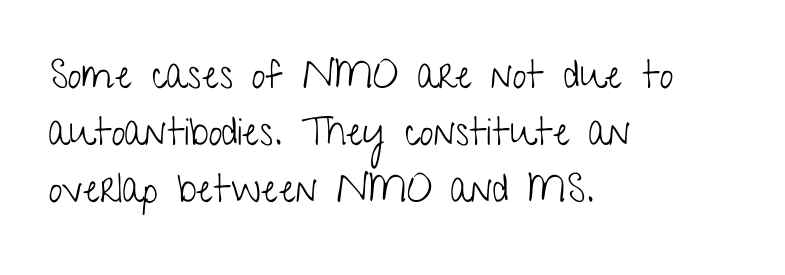
{"serif": "no", "italic": "no", "bold": "no", "weight": "light", "width": "condensed", "stroke_contrast": "low", "x_height": "medium", "monospaced": "no", "underline": "no", "align": "left", "line_spacing": "normal", "line_spacing_ratio": 1.46, "letter_spacing": "normal", "letter_spacing_em": 0.0, "glyph_px": 39}
